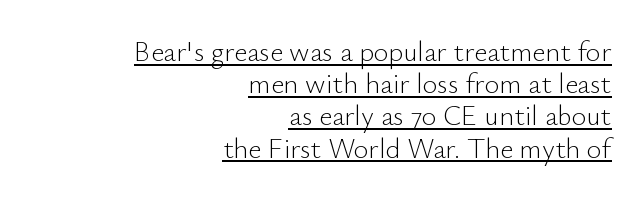
The image shows 28 px light sans-serif type, upright; set right-aligned, tight line spacing (1.15x), normal letter spacing, underlined; low stroke contrast and a small x-height.
